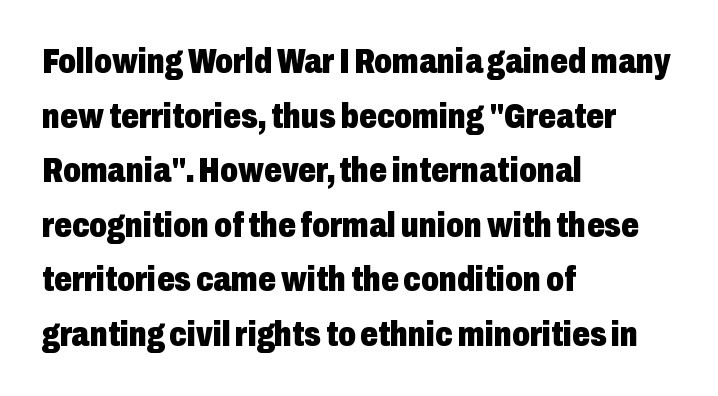
The image shows 35 px heavy, condensed sans-serif type, upright; set left-aligned, normal line spacing (1.56x), normal letter spacing, not underlined; low stroke contrast and a medium x-height.
